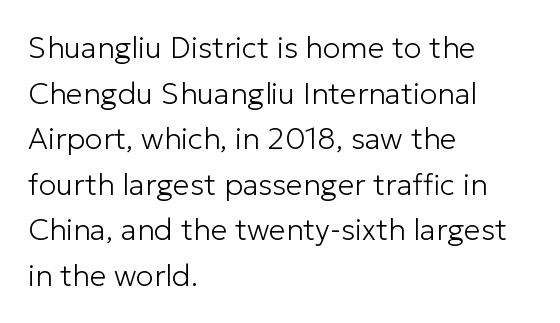
How are the letters spaced? Ordinarily, with no added tracking. Decoration check: the copy has no underline. In terms of leading, this rendering sits right in the middle. The weight would be labelled regular, book, light, or lighter still. The font family rendered here belongs to the sans-serif group. It's the straight-up-and-down kind of type.
